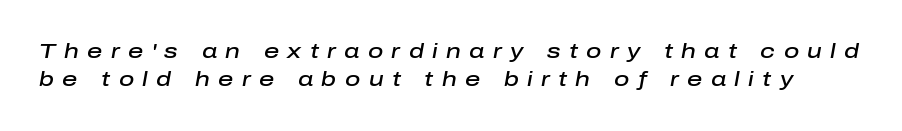
The image shows 21 px text type, italic (leaning right); set normal line spacing (1.34x), unusually wide letter spacing (+0.4 em), not underlined.
